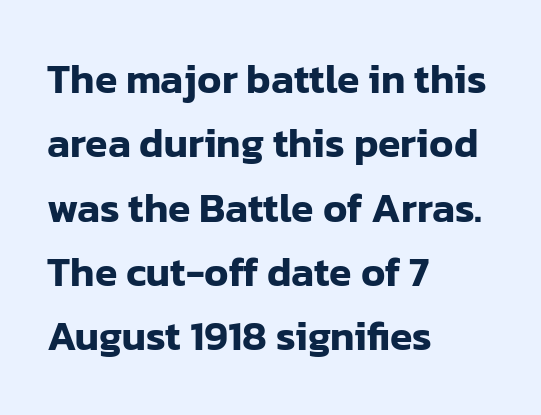
The image shows 41 px sans-serif type, upright; set left-aligned, normal line spacing (1.57x), normal letter spacing, not underlined; low stroke contrast and a medium x-height.
